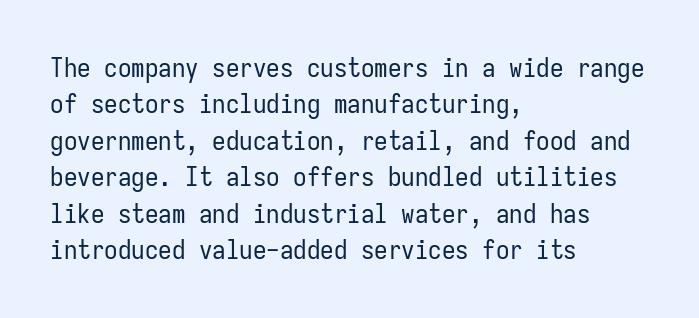
The image shows 27 px text type, upright; set left-aligned, normal line spacing (1.35x), normal letter spacing, not underlined.
